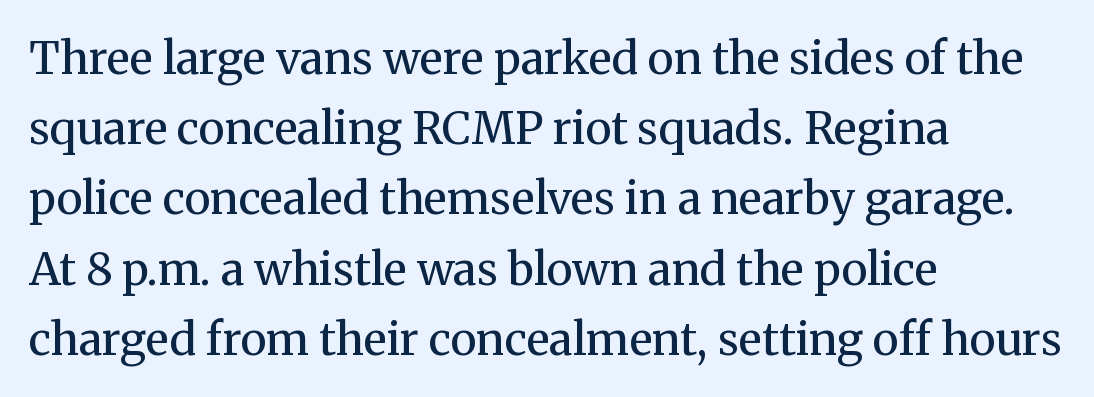
{"serif": "yes", "italic": "no", "bold": "no", "weight": "regular", "width": "normal", "stroke_contrast": "medium", "x_height": "medium", "monospaced": "no", "underline": "no", "align": "left", "line_spacing": "normal", "line_spacing_ratio": 1.56, "letter_spacing": "normal", "letter_spacing_em": 0.0, "glyph_px": 45}
